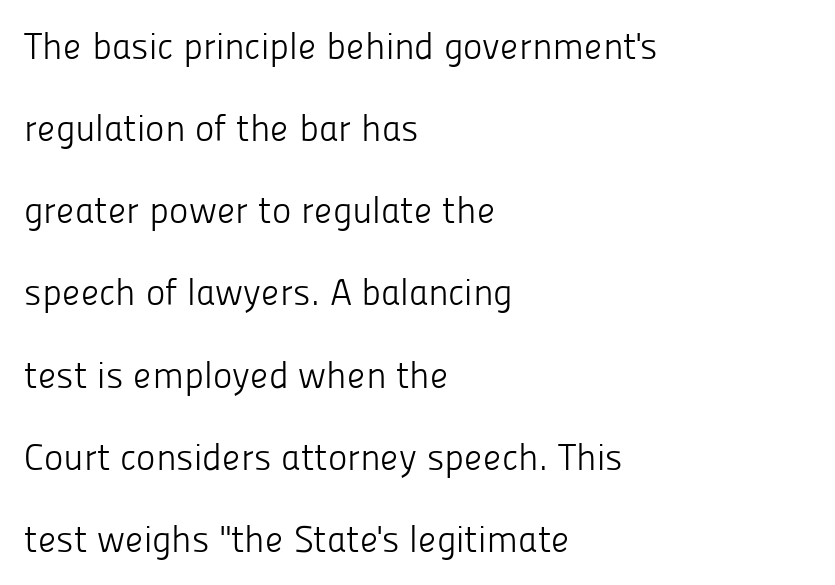
The image shows 37 px light sans-serif type, upright; set left-aligned, loose line spacing (2.22x), normal letter spacing, not underlined; low stroke contrast and a medium x-height.
